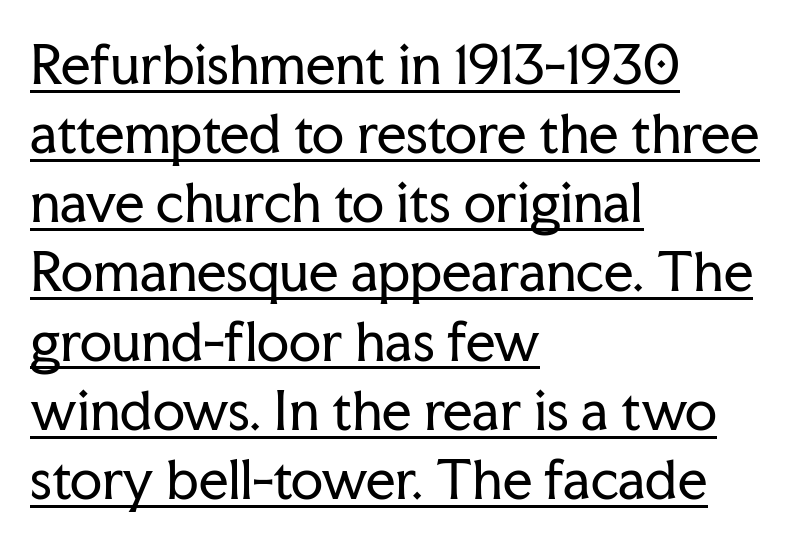
Beneath each row of characters lies a ruled line. Is this a fixed-width face? No — the glyphs have proportional, varying widths. Weight: regular or lighter. Successive baselines arrive at the customary interval.
